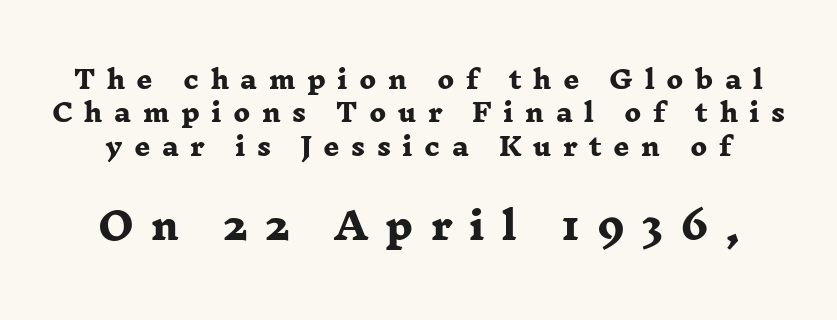
{"serif": "yes", "bold": "yes", "weight": "heavy", "width": "wide", "stroke_contrast": "low", "x_height": "medium", "monospaced": "no", "underline": "no", "line_spacing": "normal", "line_spacing_ratio": 1.34, "letter_spacing": "wide", "letter_spacing_em": 0.46, "larger_block": "second", "size_ratio": 1.48, "glyph_px": 37}
